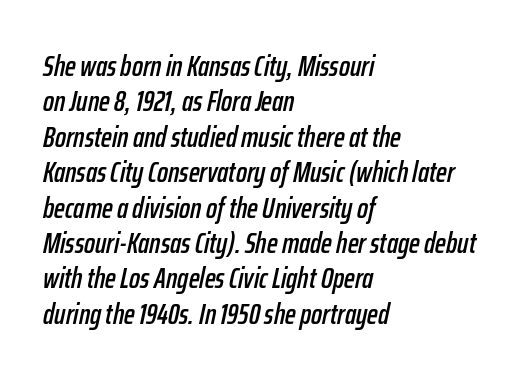
The image shows 29 px condensed type, italic (leaning right); set left-aligned, line spacing 1.22x, normal letter spacing, not underlined; low stroke contrast and a medium x-height.
